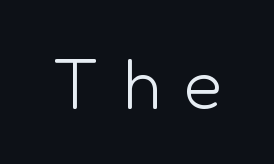
This sample has the flowing, uneven cadence of proportional lettering. Any mark beneath the type? The region is blank. Is this a sans? Yes — the strokes have no serifs. Is the type heavy? It reads as light-to-regular instead.
